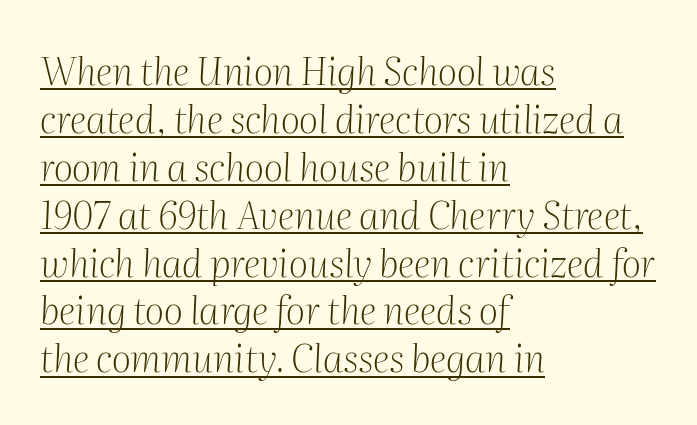
The image shows 38 px light serif type, italic (leaning right); set left-aligned, normal line spacing (1.26x), normal letter spacing, underlined; medium stroke contrast and a medium x-height.
